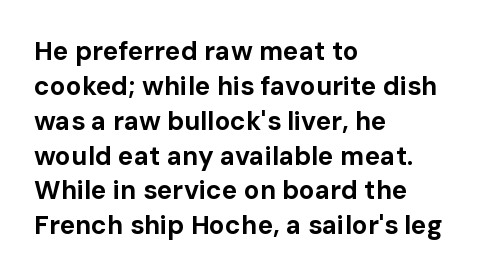
{"italic": "no", "bold": "yes", "underline": "no", "align": "left", "line_spacing": "normal", "line_spacing_ratio": 1.34, "letter_spacing": "normal", "letter_spacing_em": 0.0, "glyph_px": 26}
